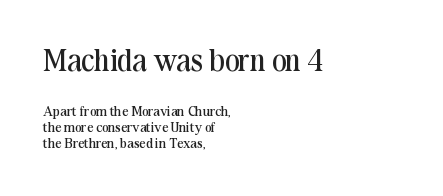
Character widths vary here, with narrow letters taking less room than wide ones. Tracking value appears to be zero — textbook default spacing. No word sits above an underline. Quick note: not italic, upright. Vertical stems look standard width or narrower in stroke. I'd call this a serif setting — the letters wear small feet.
